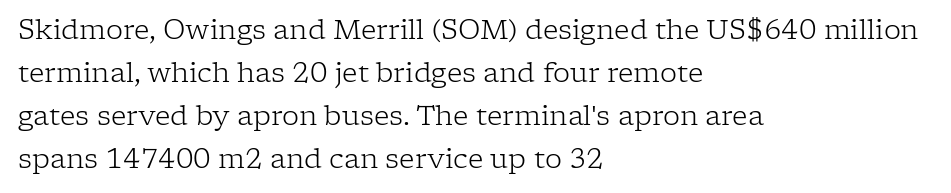
The image shows 27 px text type, upright; set left-aligned, normal line spacing (1.59x), normal letter spacing, not underlined.
